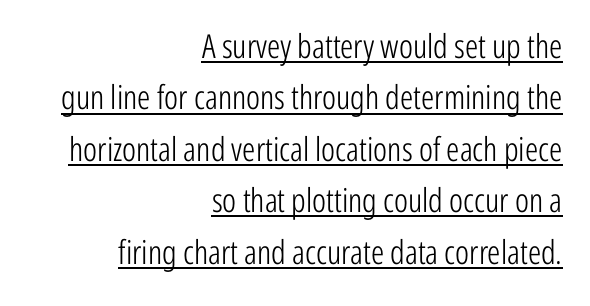
{"serif": "no", "italic": "no", "bold": "no", "weight": "light", "width": "condensed", "stroke_contrast": "low", "x_height": "medium", "monospaced": "no", "underline": "yes", "align": "right", "line_spacing": "normal", "line_spacing_ratio": 1.56, "letter_spacing": "normal", "letter_spacing_em": 0.0, "glyph_px": 33}
